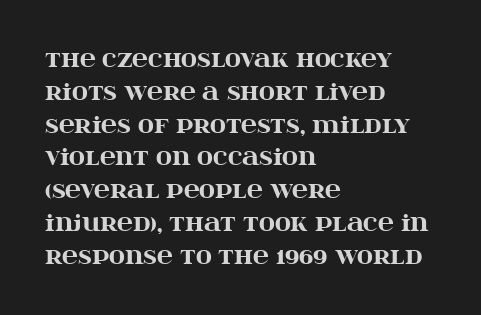
Nobody touched the tracking dial on this one. Alignment: flush left. Tall strokes in this sample are plumb rather than angled. Weight: bold.
